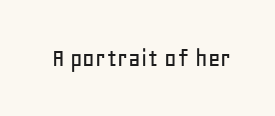
The image shows 27 px text type, upright; set normal letter spacing, not underlined.
